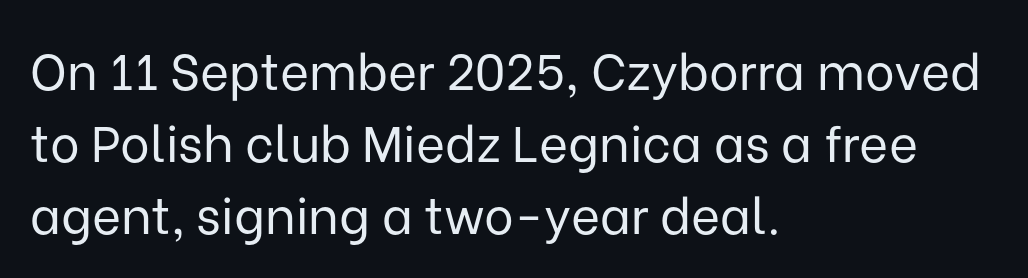
Q: Is the text bold? A: No.
Q: Is the text italic (slanted)? A: No, it is upright.
Q: Is the typeface a serif or a sans-serif typeface? A: Sans-serif.
Q: Is the text underlined? A: No.
Q: How is the paragraph aligned? A: Left-aligned.
Q: Is the spacing between letters normal or unusually wide? A: Normal.
Q: Is the spacing between lines tight, normal or loose? A: Normal.
Q: Width (condensed, normal, or wide)? A: Normal.
Q: Stroke contrast? A: Low.
Q: x-height? A: Medium.
Q: Monospaced? A: No.
